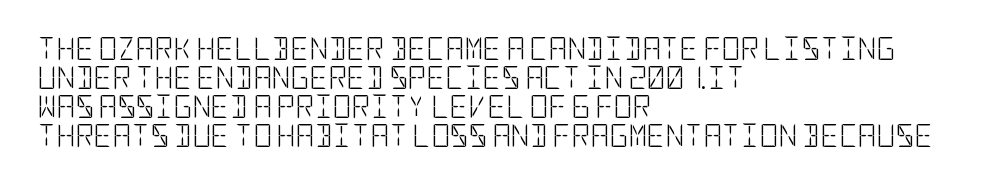
A typesetter would call this zero additional tracking. If you drew a line through each stem, it would be perfectly vertical. This block has exactly the height ordinary leading produces. Teacher's note: observe the even left margin — that is flush-left alignment. The area under the type is left untouched. This is not heavy type; no bold has been used.
